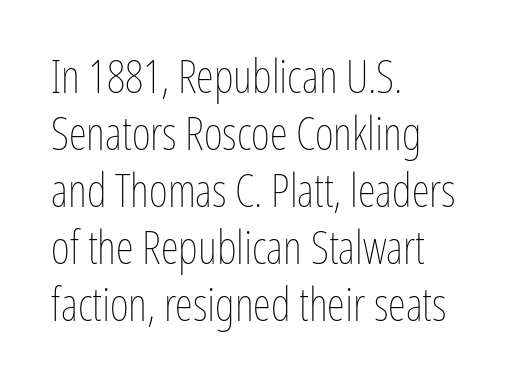
Underlining? Definitely not there. The weight tops out at a normal text grade. This is the regular roman posture of the typeface. The passage shown is typed in a proportional face where columns would drift. Default kerning and tracking; the words read as compact shapes. Which margin do the lines hug? The left one — the right edge is uneven.
